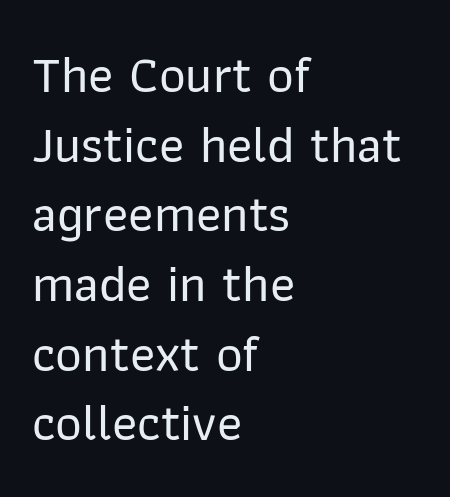
The image shows 52 px sans-serif type, upright; set left-aligned, normal line spacing (1.34x), normal letter spacing, not underlined; low stroke contrast and a medium x-height.
